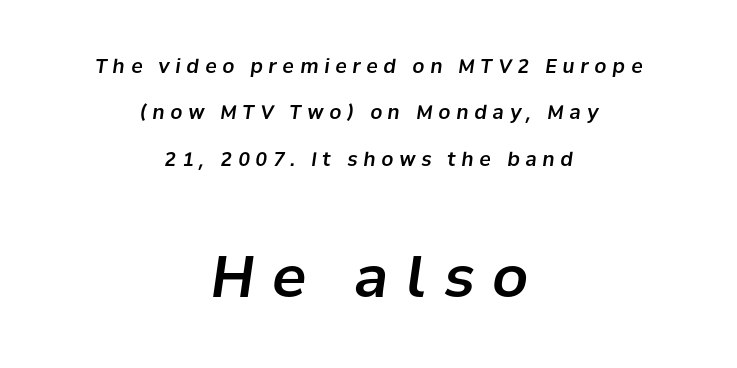
{"italic": "yes", "lean": "right", "slant_degrees": 8, "width": "normal", "stroke_contrast": "low", "x_height": "medium", "monospaced": "no", "underline": "no", "align": "center", "line_spacing": "loose", "line_spacing_ratio": 2.44, "letter_spacing": "wide", "letter_spacing_em": 0.31, "larger_block": "second", "size_ratio": 3.0, "glyph_px": 57}
